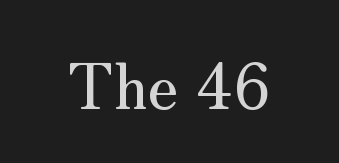
{"serif": "yes", "italic": "no", "width": "normal", "stroke_contrast": "medium", "x_height": "small", "monospaced": "no", "underline": "no", "letter_spacing": "normal", "letter_spacing_em": 0.0, "glyph_px": 63}
